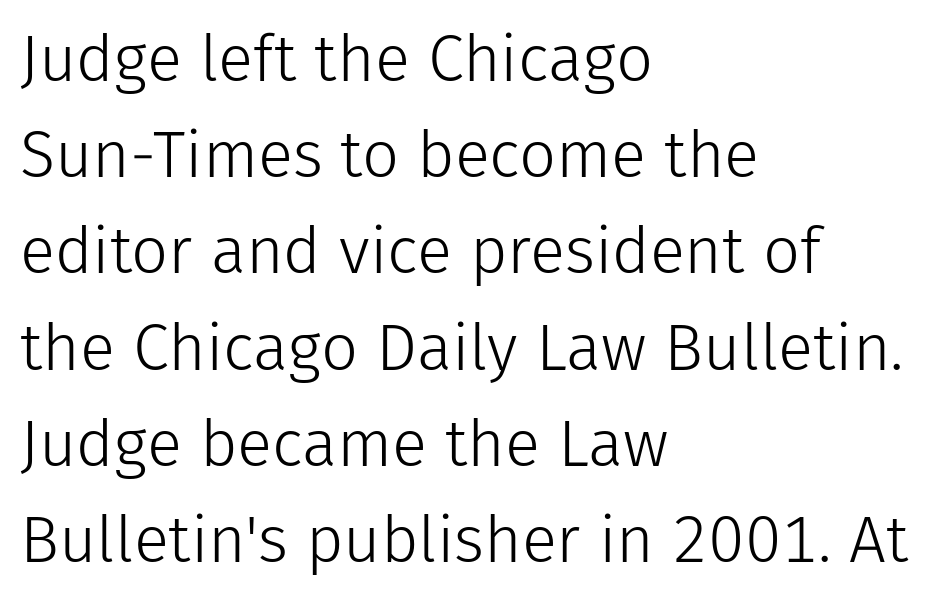
{"serif": "no", "italic": "no", "bold": "no", "weight": "light", "width": "normal", "stroke_contrast": "low", "x_height": "medium", "monospaced": "no", "underline": "no", "align": "left", "line_spacing": "normal", "line_spacing_ratio": 1.48, "letter_spacing": "normal", "letter_spacing_em": 0.0, "glyph_px": 65}
